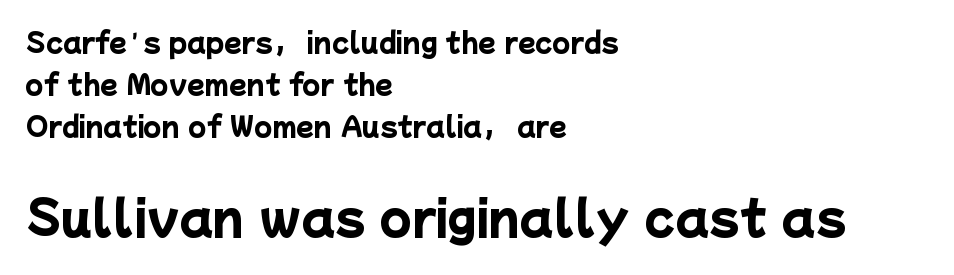
{"serif": "no", "bold": "yes", "weight": "heavy", "width": "normal", "stroke_contrast": "low", "x_height": "medium", "monospaced": "no", "underline": "no", "align": "left", "line_spacing": "normal", "line_spacing_ratio": 1.61, "letter_spacing": "normal", "letter_spacing_em": 0.0, "larger_block": "second", "size_ratio": 1.77, "glyph_px": 46}
